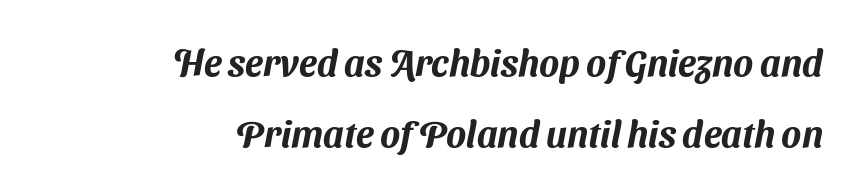
Q: Is the typeface a serif or a sans-serif typeface? A: Sans-serif.
Q: Is the text underlined? A: No.
Q: How is the paragraph aligned? A: Right-aligned.
Q: Is the spacing between letters normal or unusually wide? A: Normal.
Q: Is the spacing between lines tight, normal or loose? A: Loose.
Q: Width (condensed, normal, or wide)? A: Normal.
Q: Stroke contrast? A: Medium.
Q: x-height? A: Medium.
Q: Monospaced? A: No.
